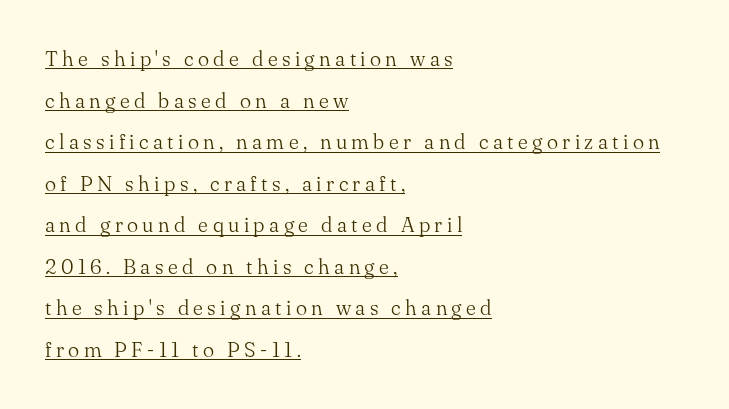
The image shows 21 px text type, upright; set left-aligned, loose line spacing (1.98x), unusually wide letter spacing (+0.21 em), underlined.
